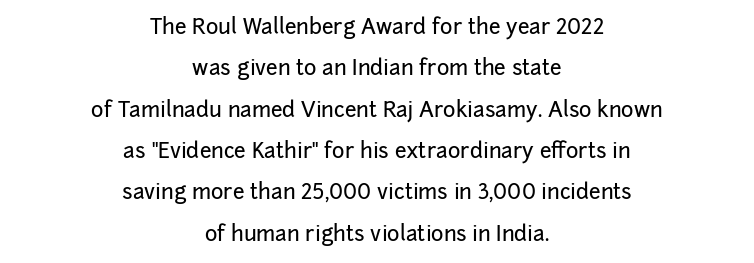
{"italic": "no", "underline": "no", "align": "center", "line_spacing": "loose", "line_spacing_ratio": 1.97, "letter_spacing": "normal", "letter_spacing_em": 0.0, "glyph_px": 21}
